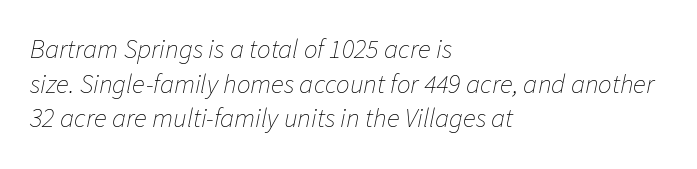
Q: Is the text bold? A: No.
Q: Is the text italic (slanted)? A: Yes, it leans right by about 11 degrees.
Q: Is the text underlined? A: No.
Q: How is the paragraph aligned? A: Left-aligned.
Q: Is the spacing between letters normal or unusually wide? A: Normal.
Q: Is the spacing between lines tight, normal or loose? A: Normal.
